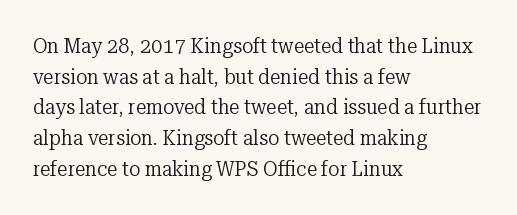
{"italic": "no", "bold": "no", "underline": "no", "align": "left", "line_spacing": "normal", "line_spacing_ratio": 1.46, "letter_spacing": "normal", "letter_spacing_em": 0.0, "glyph_px": 21}
